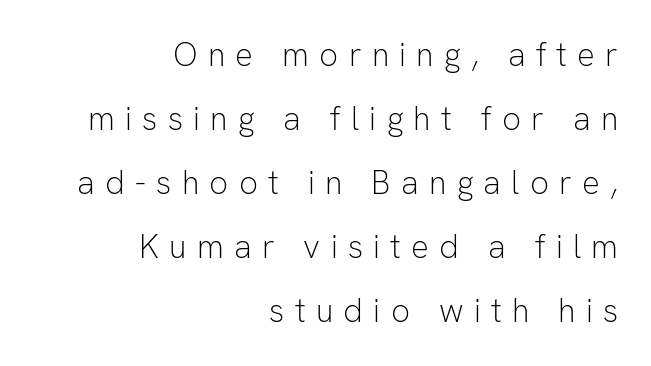
The typeface chosen for these lines omits serifs. Descenders are the only things crossing below the line. Summary of vertical rhythm: relaxed, with wide interline spacing. Every character sits straight up, as roman type does. Short and long lines alike share a common ending point at right.
